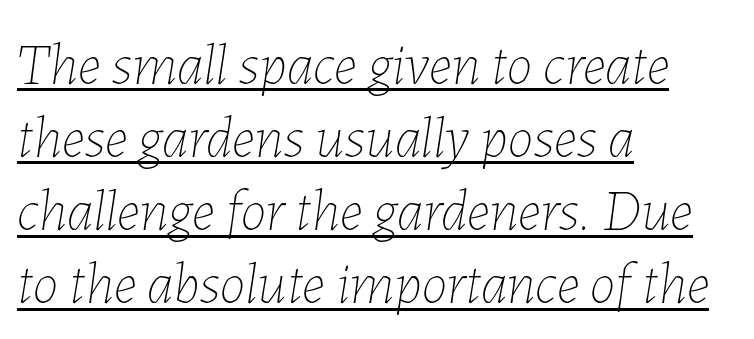
{"italic": "yes", "lean": "right", "slant_degrees": 7, "bold": "no", "weight": "thin", "width": "normal", "stroke_contrast": "low", "x_height": "medium", "monospaced": "no", "underline": "yes", "align": "left", "line_spacing": "normal", "line_spacing_ratio": 1.26, "letter_spacing": "normal", "letter_spacing_em": 0.0, "glyph_px": 58}
